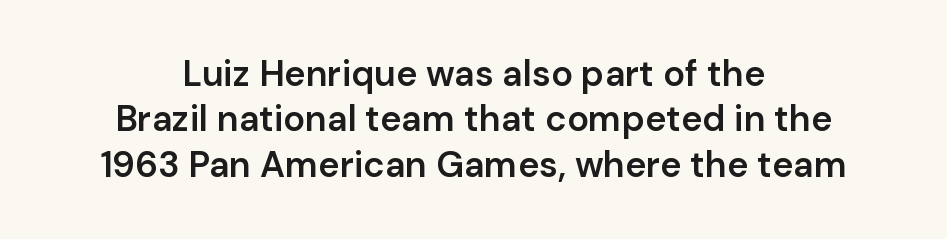
The image shows 36 px semibold sans-serif type, upright; set centered, normal line spacing (1.26x), normal letter spacing, not underlined; low stroke contrast and a medium x-height.
